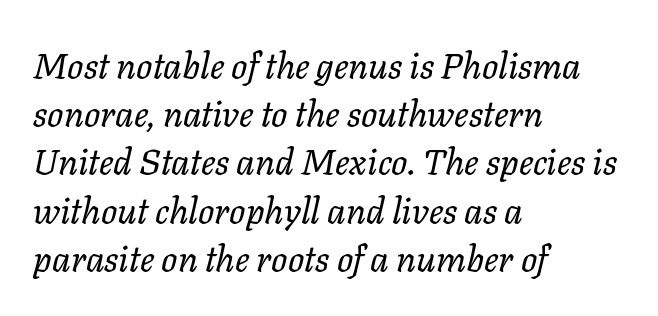
The image shows 36 px regular-weight type, italic (leaning right); set left-aligned, normal line spacing (1.34x), normal letter spacing, not underlined; low stroke contrast and a medium x-height.
